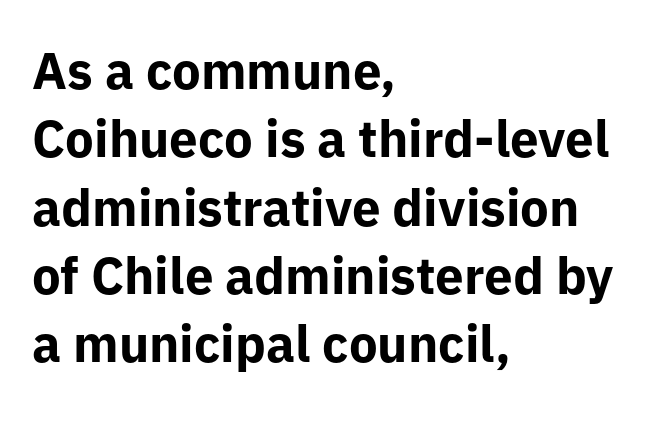
Characters follow at the spacing the type designer built in. Look at the stroke-to-counter ratio: heavy, a bold. A typesetter would call this leading conventional body-copy spacing. The space beneath each line is pristine and unruled.
